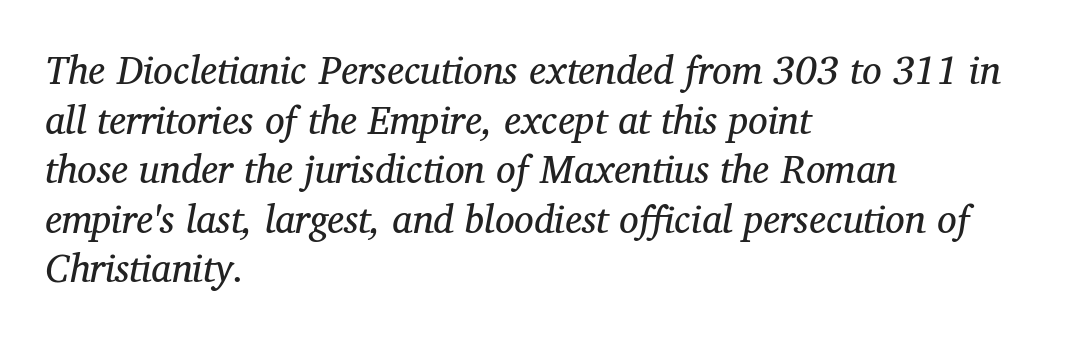
Q: Is the text bold? A: No.
Q: Is the text italic (slanted)? A: Yes, it leans right by about 12 degrees.
Q: Is the typeface a serif or a sans-serif typeface? A: Serif.
Q: Is the text underlined? A: No.
Q: How is the paragraph aligned? A: Left-aligned.
Q: Is the spacing between letters normal or unusually wide? A: Normal.
Q: Is the spacing between lines tight, normal or loose? A: Normal.
Q: Width (condensed, normal, or wide)? A: Normal.
Q: Stroke contrast? A: Medium.
Q: x-height? A: Medium.
Q: Monospaced? A: No.
